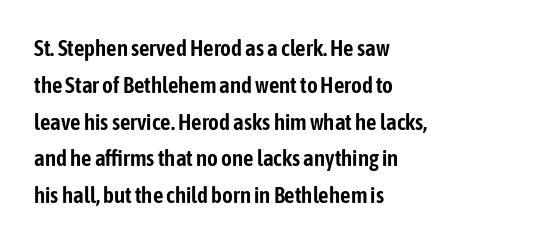
{"italic": "no", "underline": "no", "align": "left", "line_spacing": "normal", "line_spacing_ratio": 1.6, "letter_spacing": "normal", "letter_spacing_em": 0.0, "glyph_px": 23}
